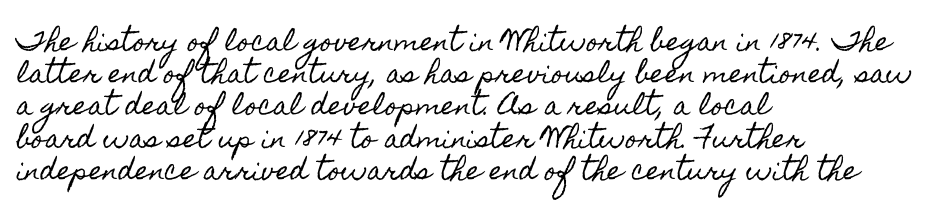
This sample uses plain, unmodified letter spacing. Decoration check: the copy has no underline. The typesetter chose a ragged-right arrangement here. Interline gaps are of average width in this sample.
